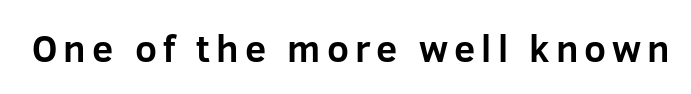
Q: Is the text bold? A: Yes.
Q: Is the text italic (slanted)? A: No, it is upright.
Q: Is the typeface a serif or a sans-serif typeface? A: Sans-serif.
Q: Is the text underlined? A: No.
Q: Width (condensed, normal, or wide)? A: Normal.
Q: Stroke contrast? A: Low.
Q: x-height? A: Medium.
Q: Monospaced? A: No.
